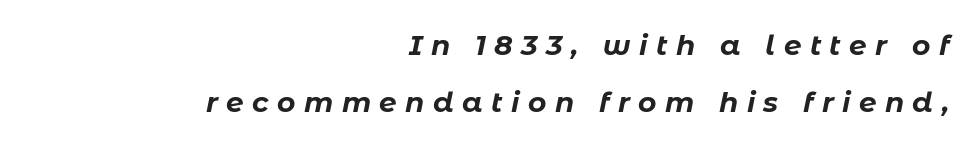
This sample trades compactness for vertical openness between lines. The strokes are fattened all the way to bold. You could only call the tracking loose — the letters float apart. Which margin do the lines hug? The right one — the left edge is uneven.
